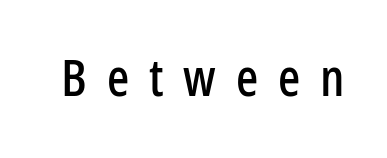
Q: Is the text italic (slanted)? A: No, it is upright.
Q: Is the typeface a serif or a sans-serif typeface? A: Sans-serif.
Q: Is the text underlined? A: No.
Q: Is the spacing between letters normal or unusually wide? A: Unusually wide.
Q: Width (condensed, normal, or wide)? A: Condensed.
Q: Stroke contrast? A: Low.
Q: x-height? A: Medium.
Q: Monospaced? A: No.
